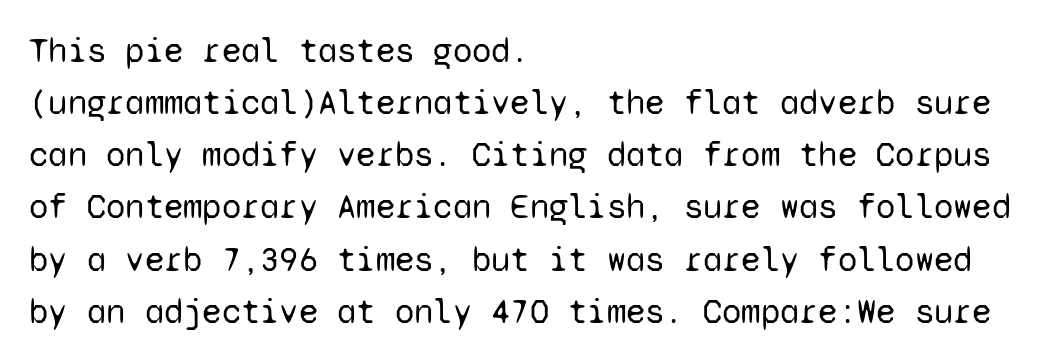
The image shows 35 px regular-weight sans-serif type, upright, monospaced; set left-aligned, normal line spacing (1.49x), normal letter spacing, not underlined; low stroke contrast and a medium x-height.
